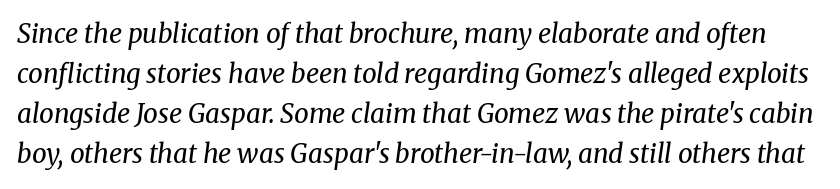
{"italic": "yes", "lean": "right", "slant_degrees": 8, "bold": "no", "underline": "no", "line_spacing": "normal", "line_spacing_ratio": 1.54, "letter_spacing": "normal", "letter_spacing_em": 0.0, "glyph_px": 26}
